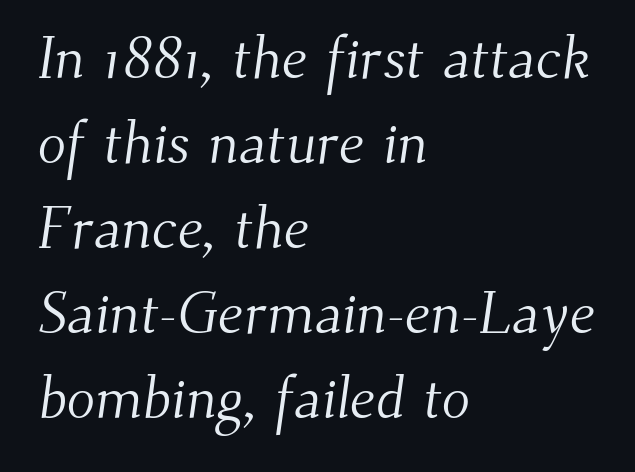
Q: Is the text bold? A: No.
Q: Is the typeface a serif or a sans-serif typeface? A: Serif.
Q: Is the text underlined? A: No.
Q: How is the paragraph aligned? A: Left-aligned.
Q: Is the spacing between letters normal or unusually wide? A: Normal.
Q: Is the spacing between lines tight, normal or loose? A: Normal.
Q: Width (condensed, normal, or wide)? A: Normal.
Q: Stroke contrast? A: Medium.
Q: x-height? A: Small.
Q: Monospaced? A: No.
